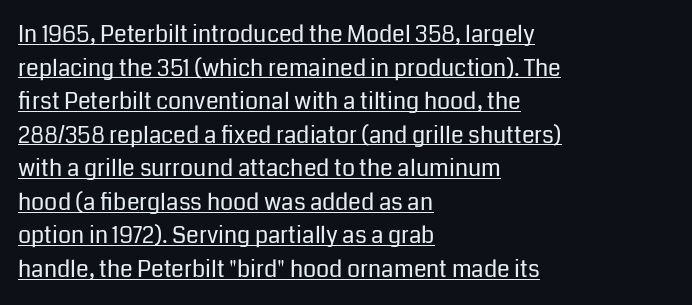
{"italic": "no", "bold": "no", "underline": "yes", "align": "left", "line_spacing": "normal", "line_spacing_ratio": 1.46, "letter_spacing": "normal", "letter_spacing_em": 0.0, "glyph_px": 23}
